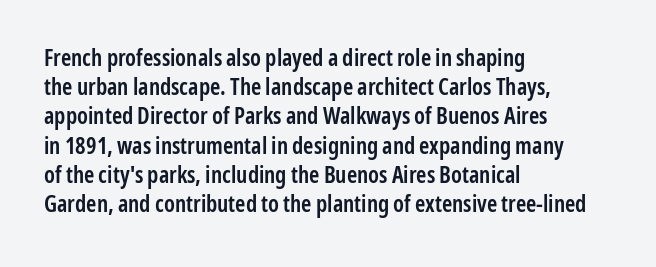
Q: Is the text bold? A: Semi-bold.
Q: Is the text italic (slanted)? A: No, it is upright.
Q: Is the text underlined? A: No.
Q: How is the paragraph aligned? A: Left-aligned.
Q: Is the spacing between letters normal or unusually wide? A: Normal.
Q: Is the spacing between lines tight, normal or loose? A: Normal.
